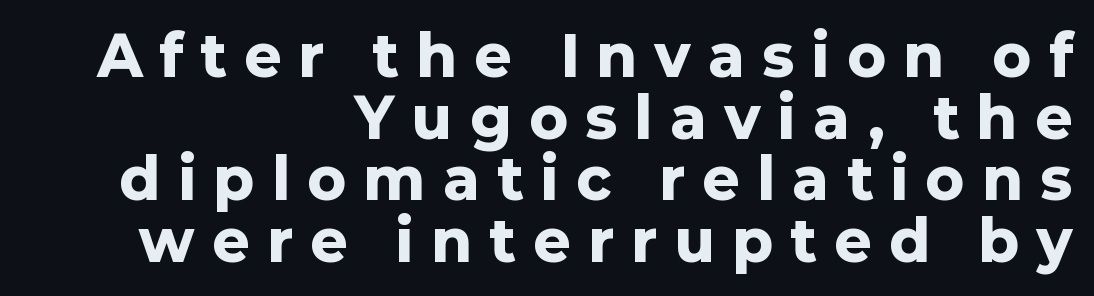
Q: Is the text bold? A: Yes.
Q: Is the text italic (slanted)? A: No, it is upright.
Q: Is the typeface a serif or a sans-serif typeface? A: Sans-serif.
Q: Is the text underlined? A: No.
Q: How is the paragraph aligned? A: Right-aligned.
Q: Is the spacing between letters normal or unusually wide? A: Unusually wide.
Q: Is the spacing between lines tight, normal or loose? A: Tight.
Q: Width (condensed, normal, or wide)? A: Normal.
Q: Stroke contrast? A: Low.
Q: x-height? A: Medium.
Q: Monospaced? A: No.
